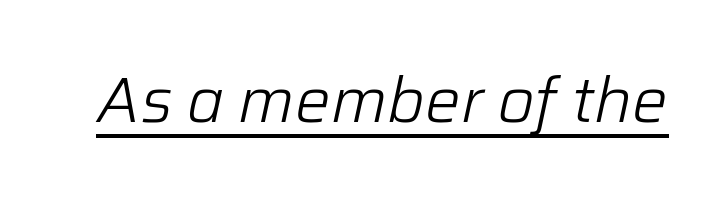
{"italic": "yes", "lean": "right", "slant_degrees": 12, "bold": "no", "weight": "light", "width": "normal", "stroke_contrast": "low", "x_height": "medium", "monospaced": "no", "underline": "yes", "letter_spacing": "normal", "letter_spacing_em": 0.0, "glyph_px": 63}
